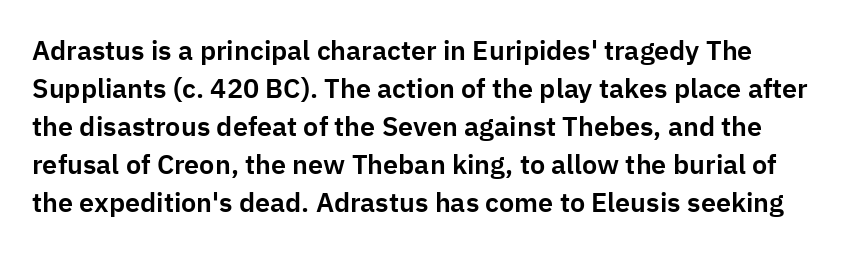
Q: Is the text italic (slanted)? A: No, it is upright.
Q: Is the text underlined? A: No.
Q: Is the spacing between letters normal or unusually wide? A: Normal.
Q: Is the spacing between lines tight, normal or loose? A: Normal.
